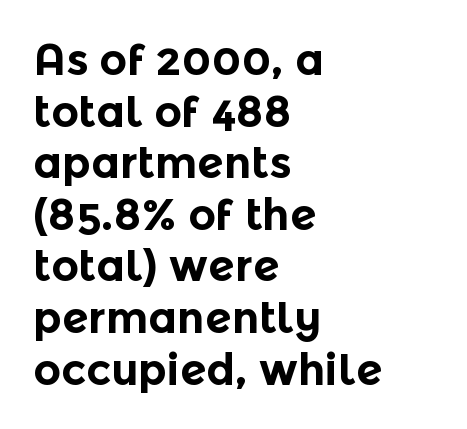
The image shows 43 px bold sans-serif type, upright; set left-aligned, line spacing 1.2x, normal letter spacing, not underlined; a medium x-height.
